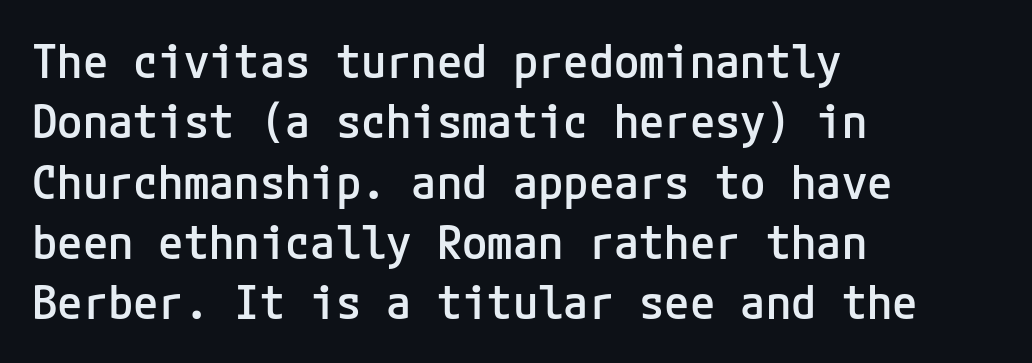
The lettering holds an erect, upright posture throughout. Honestly, the letter spacing is just normal — you wouldn't notice it. Each glyph is drawn with semibold strokes, heavier than normal yet not fully bold. The face used here is a sans, in the tradition of grotesques and geometrics. The passage is arranged the way most books set body copy — flush left.
